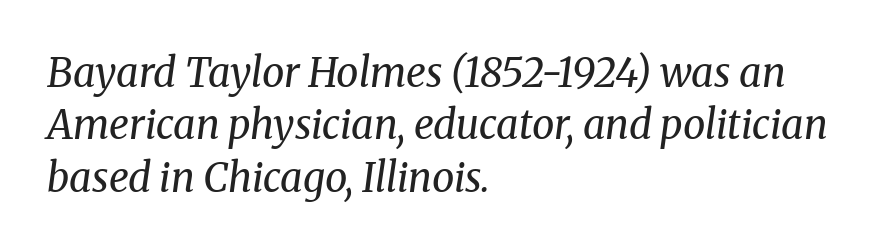
Each row of text sits above clean, open space. An italicized treatment has been applied to the whole sample. Looks like regular typesetting: each glyph gets only the width it needs. Notice how descenders clear the ascenders below comfortably — that's standard leading. Each word holds together tightly as a unit, with standard inter-letter gaps. These glyphs show unthickened strokes, regular width or finer.
